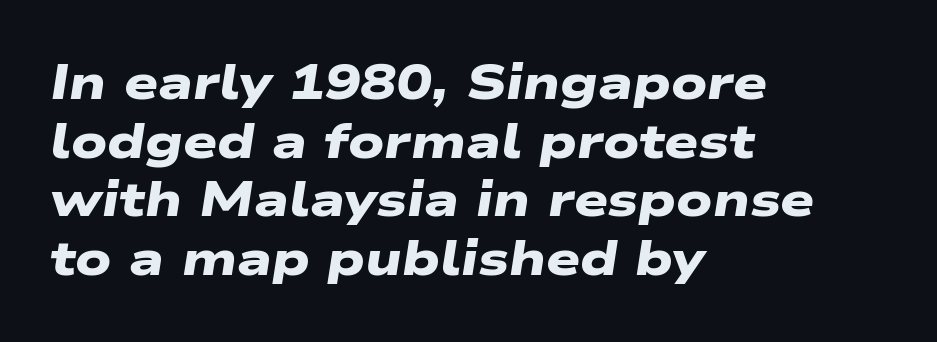
The letters are bold, with thick, heavy strokes. A student would call this left alignment; a typographer would say flush left, rag right. Any mark beneath the type? The region is blank. Look at the bottom of the vertical strokes: they stop flat, with no serifs. Does extra space separate the letters? No, they use regular spacing. You could not count columns in this text — the font is proportionally spaced.
